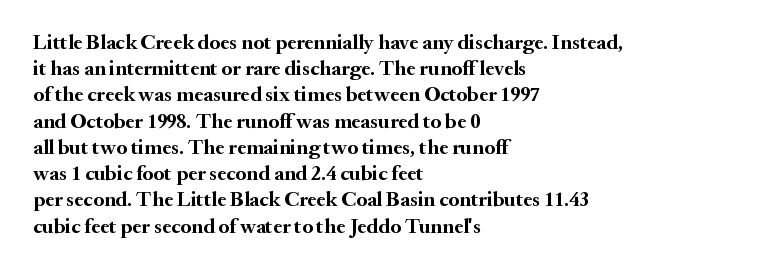
Q: Is the text bold? A: Yes.
Q: Is the text italic (slanted)? A: No, it is upright.
Q: Is the text underlined? A: No.
Q: How is the paragraph aligned? A: Left-aligned.
Q: Is the spacing between letters normal or unusually wide? A: Normal.
Q: Is the spacing between lines tight, normal or loose? A: Normal.
